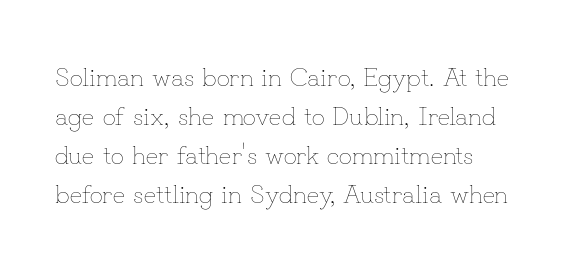
{"italic": "no", "bold": "no", "underline": "no", "line_spacing": "normal", "line_spacing_ratio": 1.5, "letter_spacing": "normal", "letter_spacing_em": 0.0, "glyph_px": 26}
